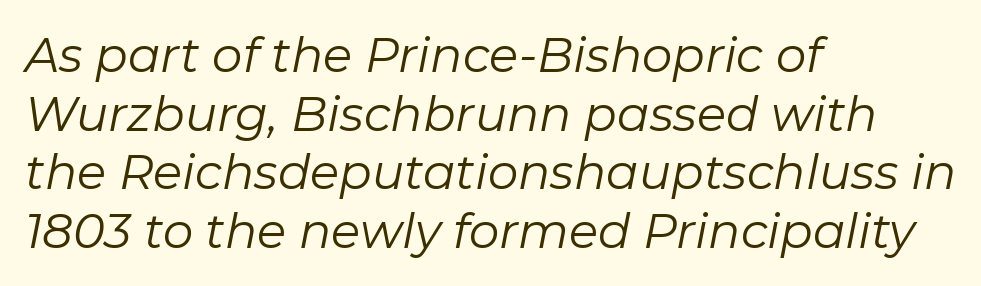
The passage shown is typed in a proportional face where columns would drift. What stands out about the letter spacing? Nothing — it is the standard amount. You can tell it's italic because the verticals aren't actually vertical. Decoration check: the copy has no underline.
